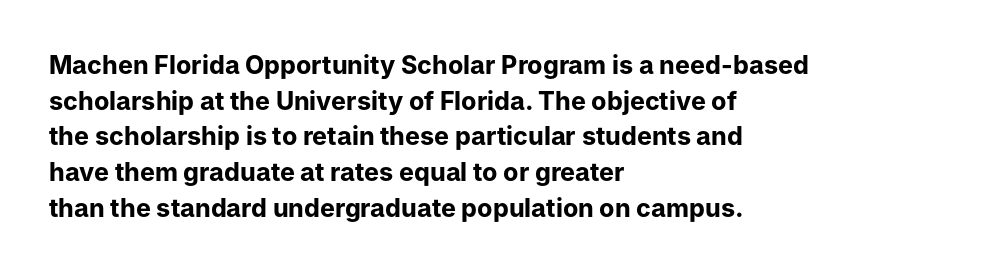
Q: Is the text bold? A: Yes.
Q: Is the text italic (slanted)? A: No, it is upright.
Q: Is the text underlined? A: No.
Q: How is the paragraph aligned? A: Left-aligned.
Q: Is the spacing between letters normal or unusually wide? A: Normal.
Q: Is the spacing between lines tight, normal or loose? A: Normal.
